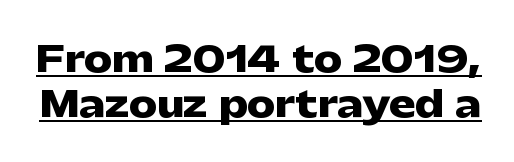
Each letter keeps its own natural width here, so spacing adapts to shape. In terms of letterform style, serifs are entirely absent. The face used here has the dense, thick strokes of a bold. A typographer would call this underscored text. Each new line begins a customary step beneath the previous one.
